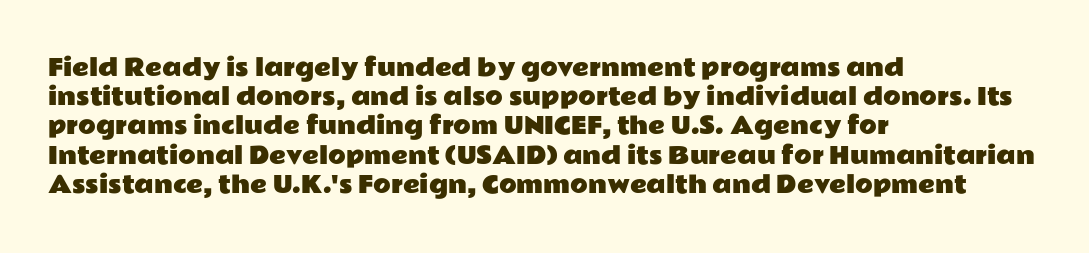
The image shows 23 px text type, upright; set left-aligned, normal line spacing (1.27x), normal letter spacing, not underlined.
